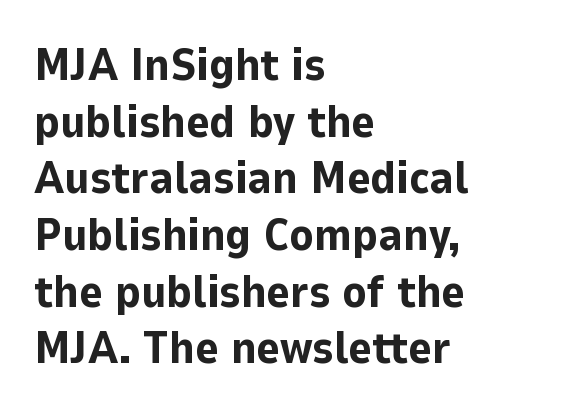
Q: Is the text bold? A: Yes.
Q: Is the text italic (slanted)? A: No, it is upright.
Q: Is the typeface a serif or a sans-serif typeface? A: Sans-serif.
Q: Is the text underlined? A: No.
Q: How is the paragraph aligned? A: Left-aligned.
Q: Is the spacing between letters normal or unusually wide? A: Normal.
Q: Is the spacing between lines tight, normal or loose? A: Normal.
Q: Width (condensed, normal, or wide)? A: Normal.
Q: Stroke contrast? A: Low.
Q: x-height? A: Medium.
Q: Monospaced? A: No.
